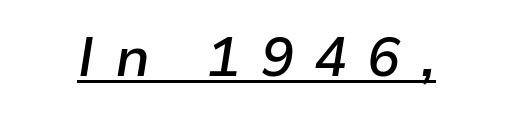
Q: Is the text bold? A: Semi-bold.
Q: Is the text italic (slanted)? A: Yes, it leans right by about 9 degrees.
Q: Is the text underlined? A: Yes.
Q: Is the spacing between letters normal or unusually wide? A: Unusually wide.
Q: Width (condensed, normal, or wide)? A: Normal.
Q: Stroke contrast? A: Low.
Q: x-height? A: Medium.
Q: Monospaced? A: No.
